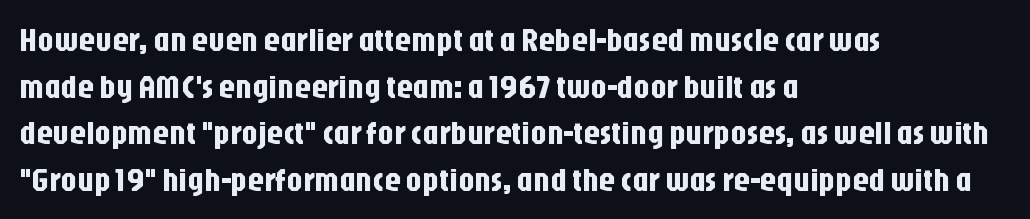
The image shows 32 px condensed sans-serif type, upright; set left-aligned, normal line spacing (1.46x), normal letter spacing, not underlined; low stroke contrast and a large x-height.
